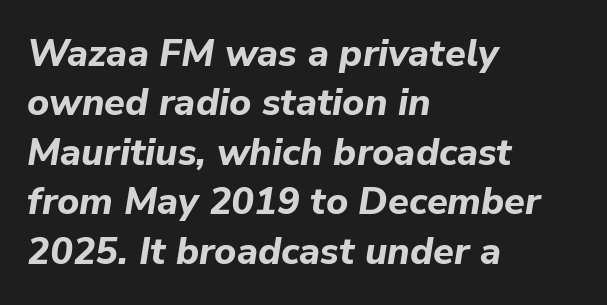
{"italic": "yes", "lean": "right", "slant_degrees": 9, "bold": "yes", "weight": "bold", "width": "normal", "stroke_contrast": "low", "x_height": "medium", "monospaced": "no", "underline": "no", "align": "left", "line_spacing": "normal", "line_spacing_ratio": 1.3, "letter_spacing": "normal", "letter_spacing_em": 0.0, "glyph_px": 38}
